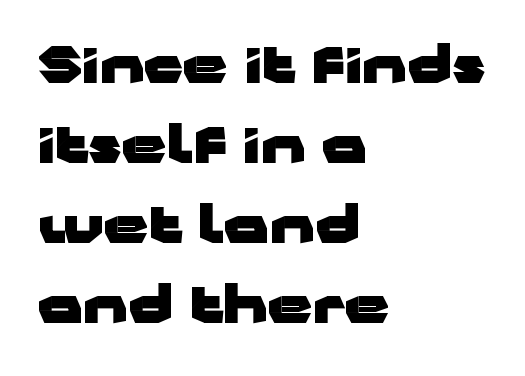
{"serif": "no", "italic": "no", "bold": "yes", "weight": "heavy", "width": "wide", "stroke_contrast": "low", "x_height": "medium", "monospaced": "no", "underline": "no", "align": "left", "line_spacing": "normal", "line_spacing_ratio": 1.6, "letter_spacing": "normal", "letter_spacing_em": 0.0, "glyph_px": 50}
